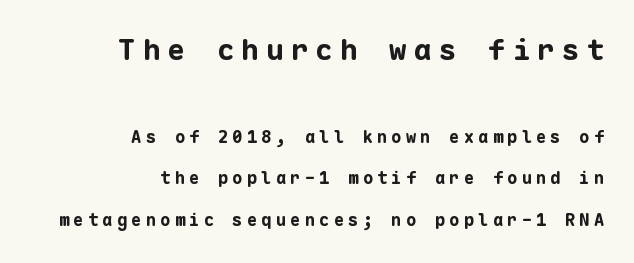
Is there any slant? The stems are plumb. Do the characters align in a grid? Yes, the font is monospaced. The setting favours the right margin, as signatures and pull-quotes sometimes do. Larger block? The one above; the one below is distinctly smaller.
